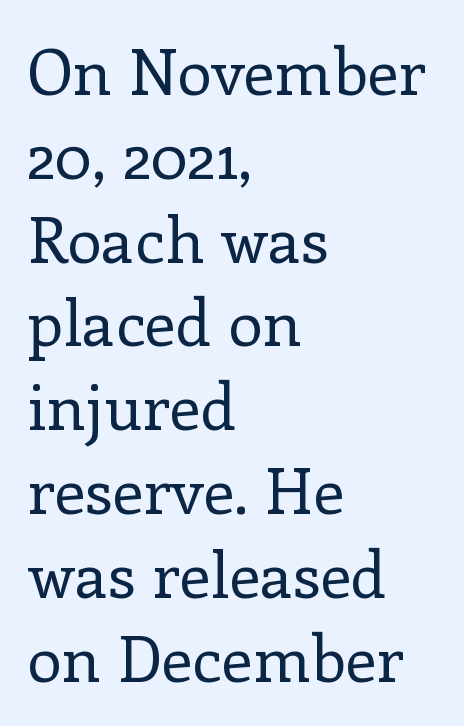
The image shows 63 px regular-weight serif type, upright; set left-aligned, normal line spacing (1.33x), normal letter spacing, not underlined; low stroke contrast and a medium x-height.
